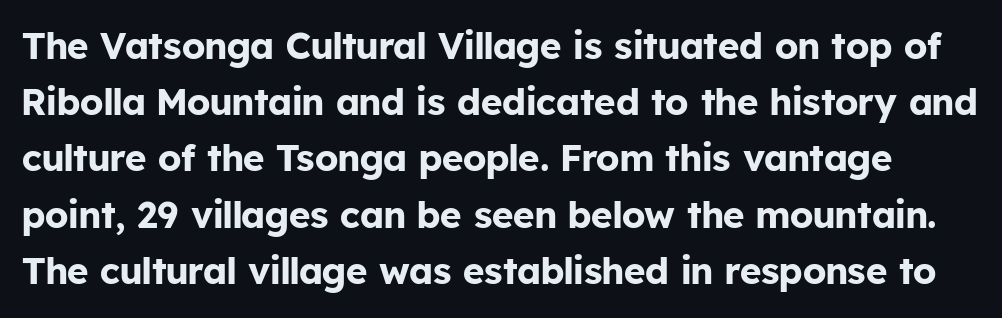
{"serif": "no", "italic": "no", "bold": "yes", "weight": "bold", "width": "normal", "stroke_contrast": "low", "x_height": "medium", "monospaced": "no", "underline": "no", "line_spacing": "normal", "line_spacing_ratio": 1.52, "letter_spacing": "normal", "letter_spacing_em": 0.0, "glyph_px": 37}
